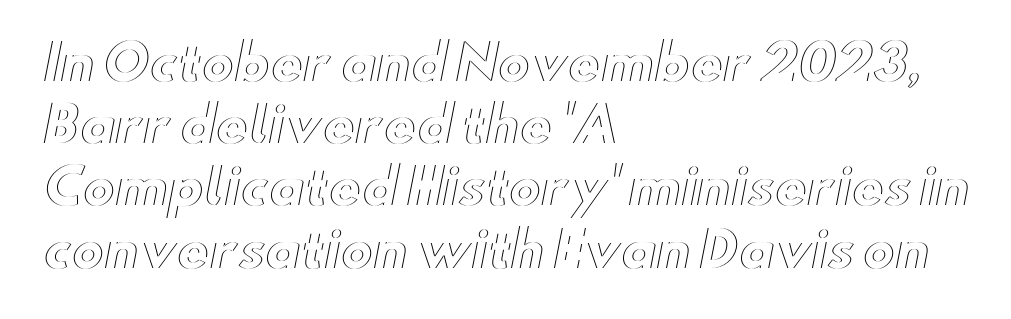
The image shows 49 px wide type; set left-aligned, normal line spacing (1.27x), normal letter spacing, not underlined; a small x-height.
